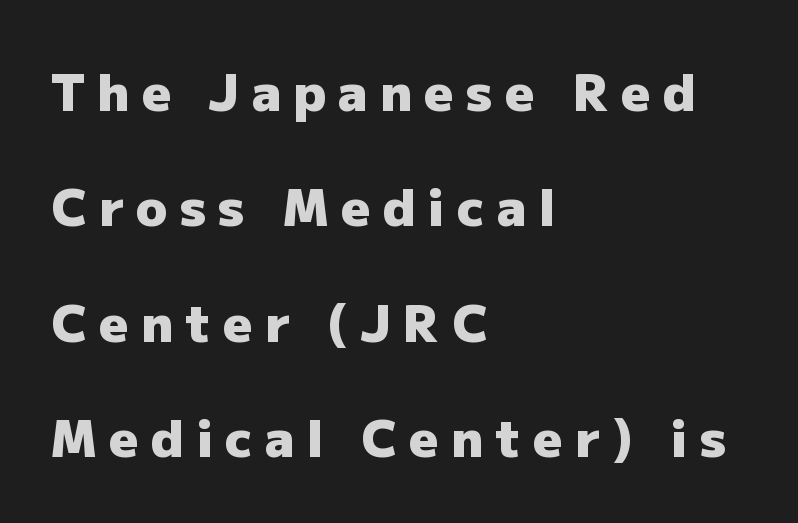
Is the type bold? Yes — the strokes are clearly thick and heavy. Nope, no serifs anywhere on these letters. Left-aligned paragraph, ragged on the right. Is there any slant? The stems are plumb. Character widths vary here, with narrow letters taking less room than wide ones. This sample trades compactness for vertical openness between lines.
